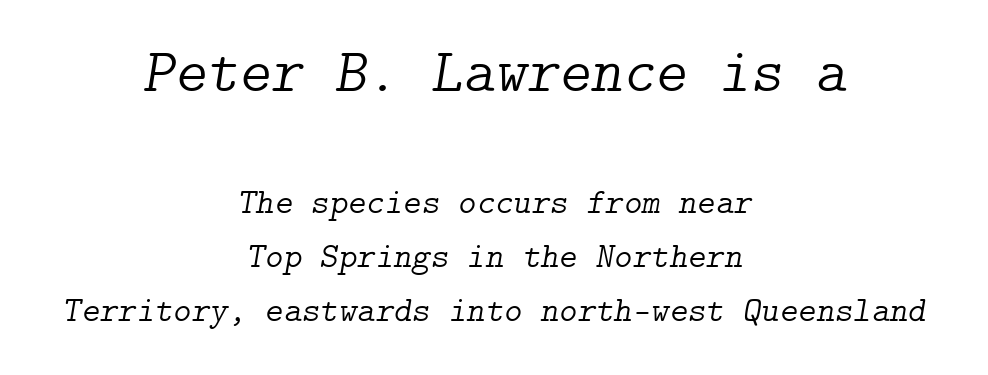
The image shows 61 px light serif type, italic (leaning right); set centered, normal line spacing (1.54x), normal letter spacing, not underlined; the first (top) block is 1.74x larger; low stroke contrast and a medium x-height.
